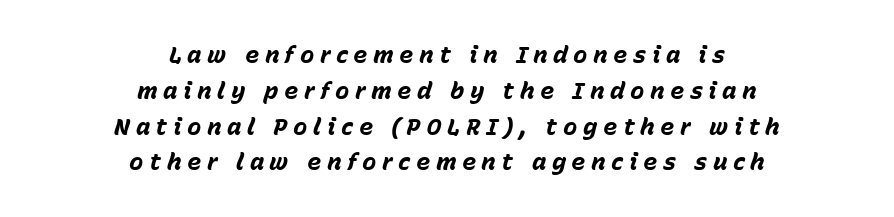
Q: Is the text bold? A: Yes.
Q: Is the text italic (slanted)? A: Yes, it leans right by about 15 degrees.
Q: Is the text underlined? A: No.
Q: How is the paragraph aligned? A: Centered.
Q: Is the spacing between letters normal or unusually wide? A: Unusually wide.
Q: Is the spacing between lines tight, normal or loose? A: Normal.
